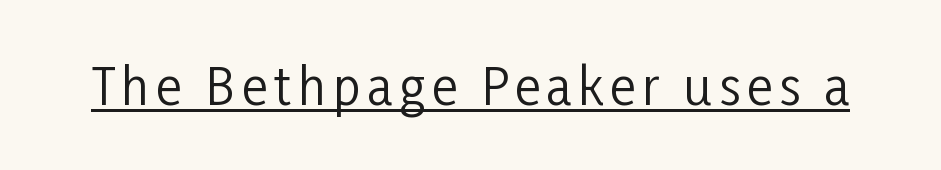
The image shows 50 px regular-weight, condensed sans-serif type, upright; set underlined; low stroke contrast and a medium x-height.
